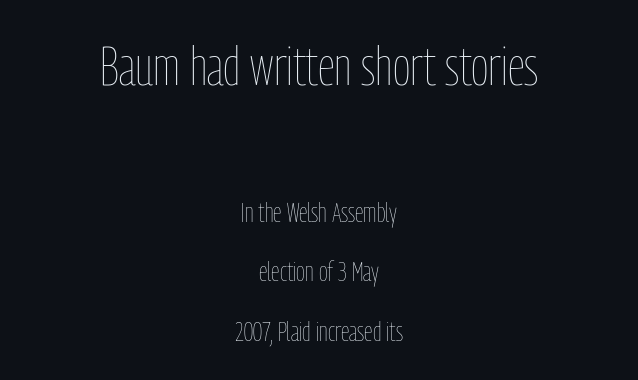
Spacing verdict: proportional, widths tailored to each character. Tall strokes in this sample are plumb rather than angled. This rendering features lettering with no underline. Is the type heavy? It reads as light-to-regular instead. Tracking value appears to be zero — textbook default spacing.
